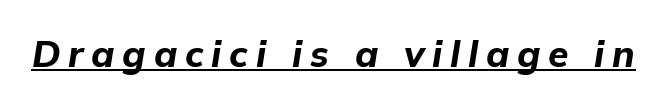
The image shows 37 px bold type, italic (leaning right); set unusually wide letter spacing (+0.21 em), underlined; low stroke contrast and a medium x-height.
